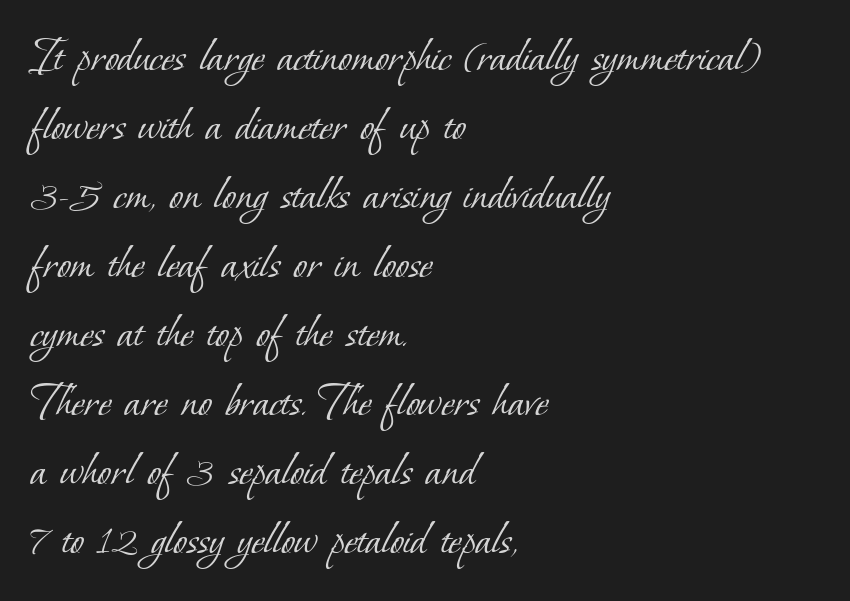
The image shows 50 px light serif type; set left-aligned, normal line spacing (1.38x), normal letter spacing, not underlined; low stroke contrast and a small x-height.
